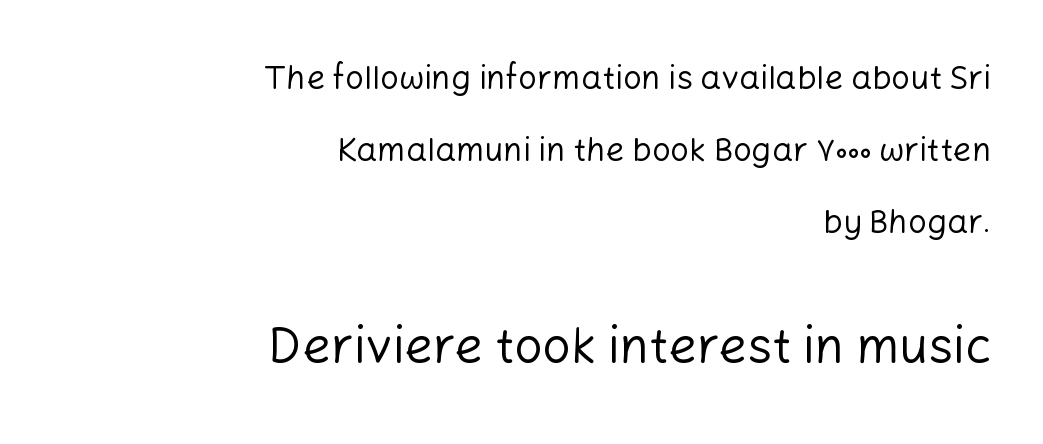
{"serif": "no", "italic": "no", "bold": "no", "weight": "regular", "width": "normal", "stroke_contrast": "low", "x_height": "medium", "monospaced": "no", "underline": "no", "align": "right", "line_spacing": "loose", "line_spacing_ratio": 2.18, "letter_spacing": "normal", "letter_spacing_em": 0.0, "larger_block": "second", "size_ratio": 1.52, "glyph_px": 50}
